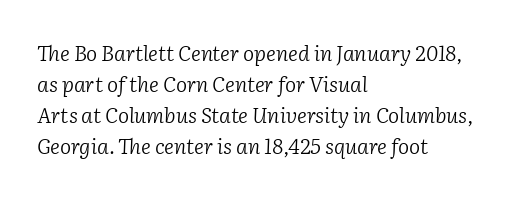
The image shows 21 px text type, italic (leaning right); set left-aligned, normal line spacing (1.48x), normal letter spacing, not underlined.
